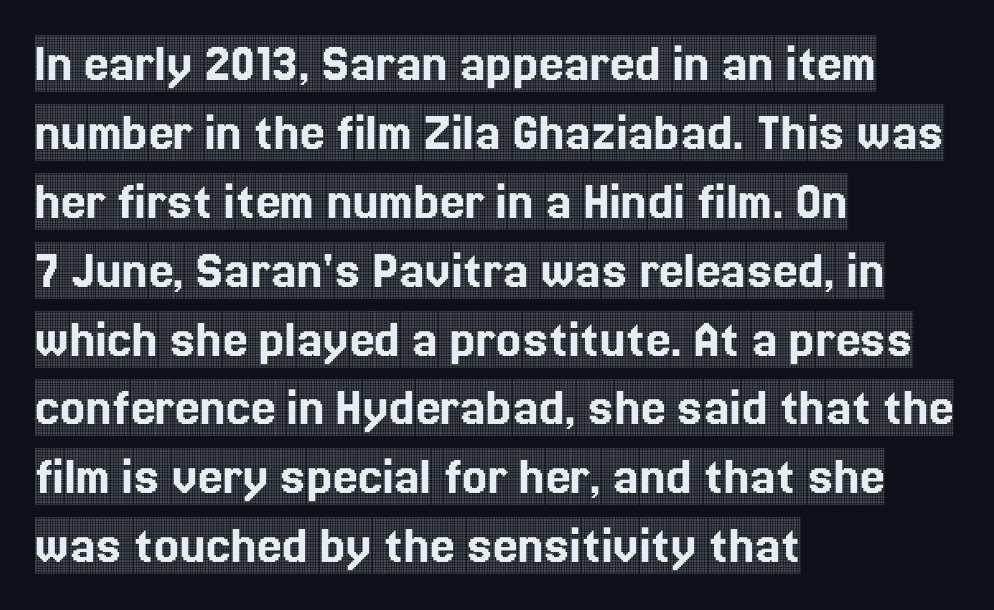
Q: Is the text italic (slanted)? A: No, it is upright.
Q: Is the typeface a serif or a sans-serif typeface? A: Serif.
Q: Is the text underlined? A: No.
Q: How is the paragraph aligned? A: Left-aligned.
Q: Is the spacing between letters normal or unusually wide? A: Normal.
Q: Width (condensed, normal, or wide)? A: Condensed.
Q: x-height? A: Large.
Q: Monospaced? A: No.
